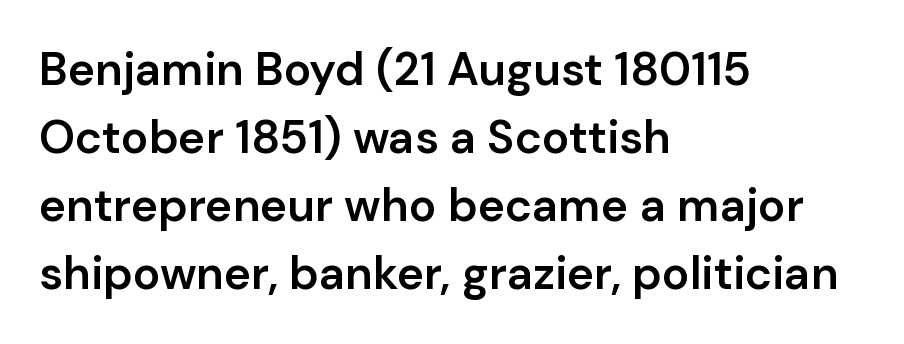
Q: Is the text bold? A: Semi-bold.
Q: Is the text italic (slanted)? A: No, it is upright.
Q: Is the typeface a serif or a sans-serif typeface? A: Sans-serif.
Q: Is the text underlined? A: No.
Q: How is the paragraph aligned? A: Left-aligned.
Q: Is the spacing between letters normal or unusually wide? A: Normal.
Q: Is the spacing between lines tight, normal or loose? A: Normal.
Q: Width (condensed, normal, or wide)? A: Normal.
Q: Stroke contrast? A: Low.
Q: x-height? A: Medium.
Q: Monospaced? A: No.
